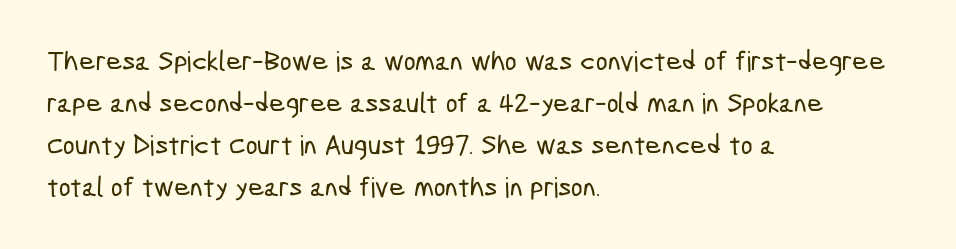
{"serif": "no", "width": "condensed", "stroke_contrast": "low", "x_height": "medium", "monospaced": "no", "underline": "no", "align": "left", "line_spacing": "normal", "line_spacing_ratio": 1.5, "letter_spacing": "normal", "letter_spacing_em": 0.0, "glyph_px": 28}
